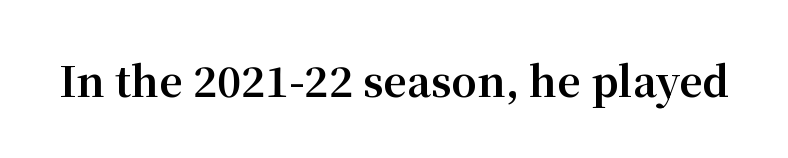
The glyphs in this specimen are seriffed. This sample has the flowing, uneven cadence of proportional lettering. Each glyph is drawn with heavy, bold strokes. Vertical strokes here are truly vertical. A typesetter would call this zero additional tracking. A clean baseline with only descenders dipping below it.
